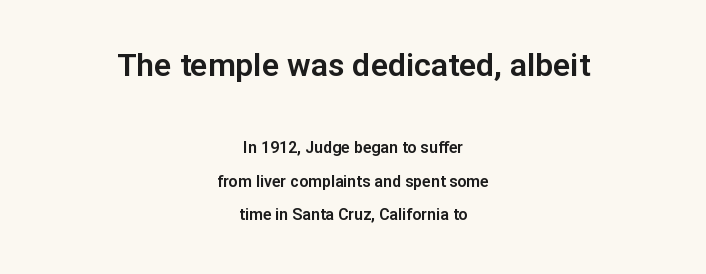
Q: Is the text italic (slanted)? A: No, it is upright.
Q: Is the typeface a serif or a sans-serif typeface? A: Sans-serif.
Q: Is the text underlined? A: No.
Q: How is the paragraph aligned? A: Centered.
Q: Is the spacing between letters normal or unusually wide? A: Normal.
Q: Is the spacing between lines tight, normal or loose? A: Loose.
Q: Which block of text is set in a larger size, the first (top) or the second (bottom)? A: The first (top) one.
Q: Width (condensed, normal, or wide)? A: Normal.
Q: Stroke contrast? A: Low.
Q: x-height? A: Medium.
Q: Monospaced? A: No.
